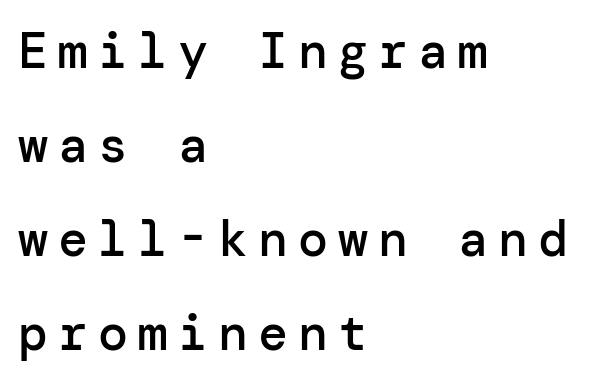
The image shows 50 px semibold sans-serif type, upright; set left-aligned, line spacing 1.88x, unusually wide letter spacing (+0.2 em), not underlined; low stroke contrast and a medium x-height.
